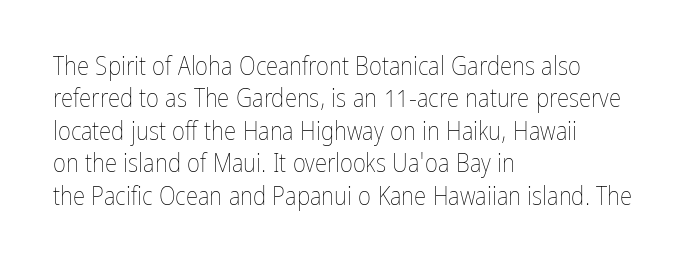
Q: Is the text bold? A: No.
Q: Is the text italic (slanted)? A: No, it is upright.
Q: Is the text underlined? A: No.
Q: How is the paragraph aligned? A: Left-aligned.
Q: Is the spacing between letters normal or unusually wide? A: Normal.
Q: Is the spacing between lines tight, normal or loose? A: Normal.
